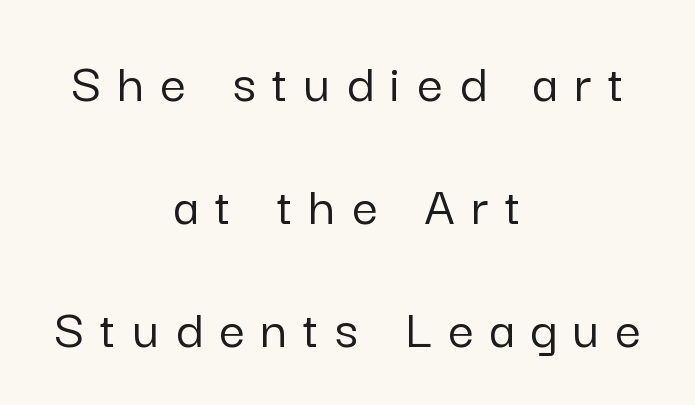
Q: Is the text italic (slanted)? A: No, it is upright.
Q: Is the typeface a serif or a sans-serif typeface? A: Sans-serif.
Q: Is the text underlined? A: No.
Q: How is the paragraph aligned? A: Centered.
Q: Is the spacing between letters normal or unusually wide? A: Unusually wide.
Q: Is the spacing between lines tight, normal or loose? A: Loose.
Q: Width (condensed, normal, or wide)? A: Normal.
Q: Stroke contrast? A: Low.
Q: x-height? A: Medium.
Q: Monospaced? A: No.
